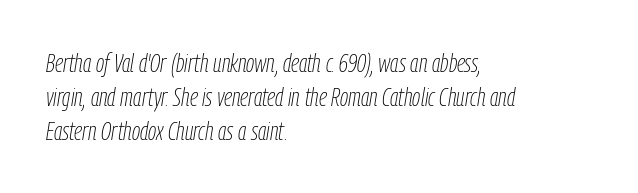
Q: Is the text bold? A: No.
Q: Is the text italic (slanted)? A: Yes, it leans right by about 9 degrees.
Q: Is the text underlined? A: No.
Q: How is the paragraph aligned? A: Left-aligned.
Q: Is the spacing between letters normal or unusually wide? A: Normal.
Q: Is the spacing between lines tight, normal or loose? A: Normal.
